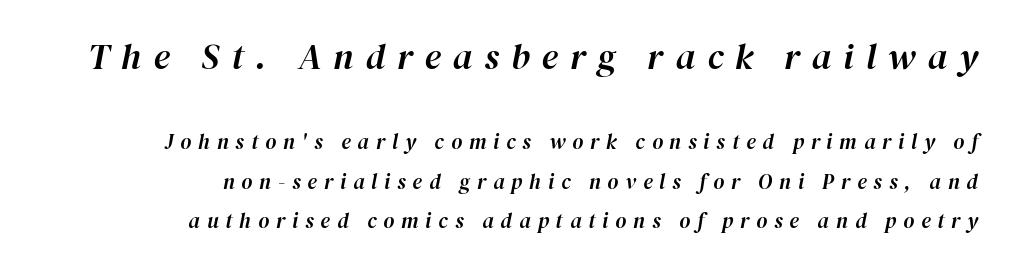
Q: Is the text italic (slanted)? A: Yes, it leans right by about 12 degrees.
Q: Is the text underlined? A: No.
Q: How is the paragraph aligned? A: Right-aligned.
Q: Is the spacing between letters normal or unusually wide? A: Unusually wide.
Q: Which block of text is set in a larger size, the first (top) or the second (bottom)? A: The first (top) one.
Q: Width (condensed, normal, or wide)? A: Normal.
Q: Stroke contrast? A: High.
Q: x-height? A: Medium.
Q: Monospaced? A: No.
